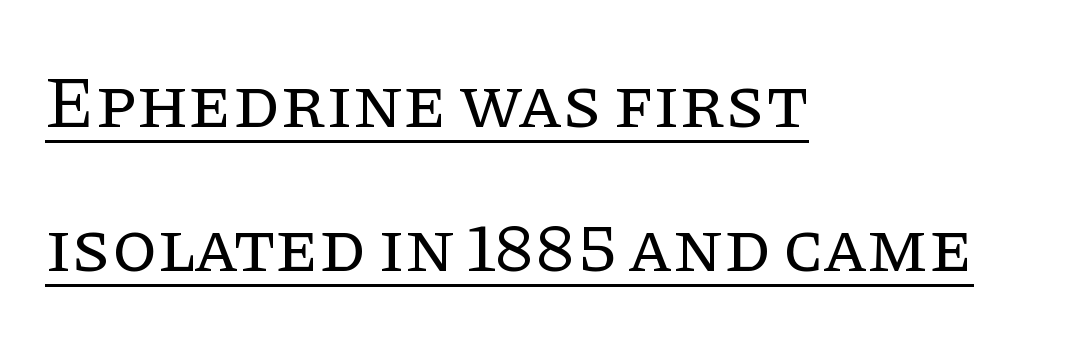
Q: Is the text bold? A: No.
Q: Is the text italic (slanted)? A: No, it is upright.
Q: Is the typeface a serif or a sans-serif typeface? A: Serif.
Q: Is the text underlined? A: Yes.
Q: How is the paragraph aligned? A: Left-aligned.
Q: Is the spacing between letters normal or unusually wide? A: Normal.
Q: Is the spacing between lines tight, normal or loose? A: Loose.
Q: Width (condensed, normal, or wide)? A: Normal.
Q: Stroke contrast? A: Low.
Q: x-height? A: Large.
Q: Monospaced? A: No.
